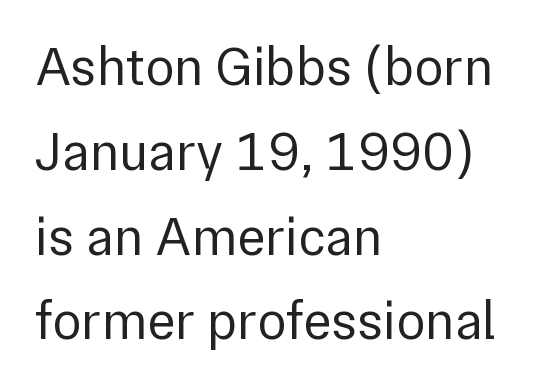
The image shows 54 px regular-weight sans-serif type, upright; set left-aligned, normal line spacing (1.57x), normal letter spacing, not underlined; low stroke contrast and a medium x-height.
